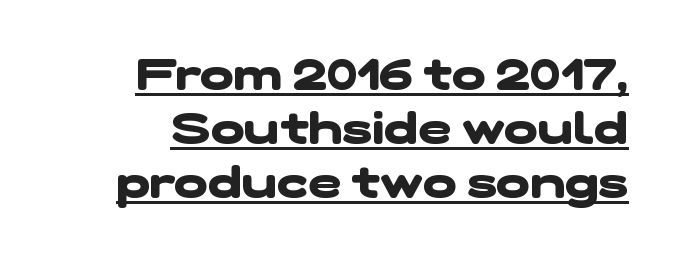
{"serif": "no", "bold": "yes", "weight": "heavy", "width": "wide", "stroke_contrast": "low", "x_height": "medium", "monospaced": "no", "underline": "yes", "align": "right", "line_spacing_ratio": 1.2, "letter_spacing": "normal", "letter_spacing_em": 0.0, "glyph_px": 45}
